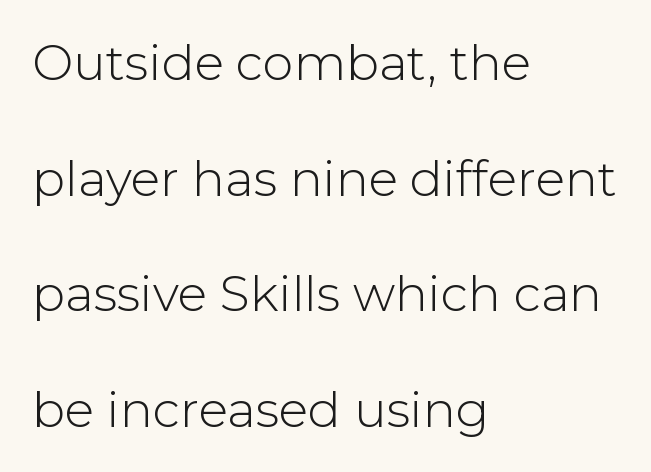
No extra tracking has been applied to these lines. The face used here is proportionally spaced, like ordinary book or web type. The block of text is sparse from top to bottom, with ample space between rows. Every character sits straight up, as roman type does.
